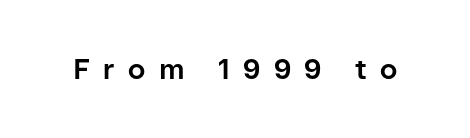
Q: Is the text bold? A: Yes.
Q: Is the text italic (slanted)? A: No, it is upright.
Q: Is the typeface a serif or a sans-serif typeface? A: Sans-serif.
Q: Is the text underlined? A: No.
Q: Is the spacing between letters normal or unusually wide? A: Unusually wide.
Q: Width (condensed, normal, or wide)? A: Normal.
Q: Stroke contrast? A: Low.
Q: x-height? A: Medium.
Q: Monospaced? A: No.
